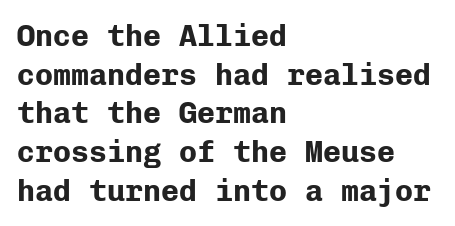
The image shows 30 px bold sans-serif type, upright, monospaced; set left-aligned, normal line spacing (1.29x), normal letter spacing, not underlined; low stroke contrast and a medium x-height.
